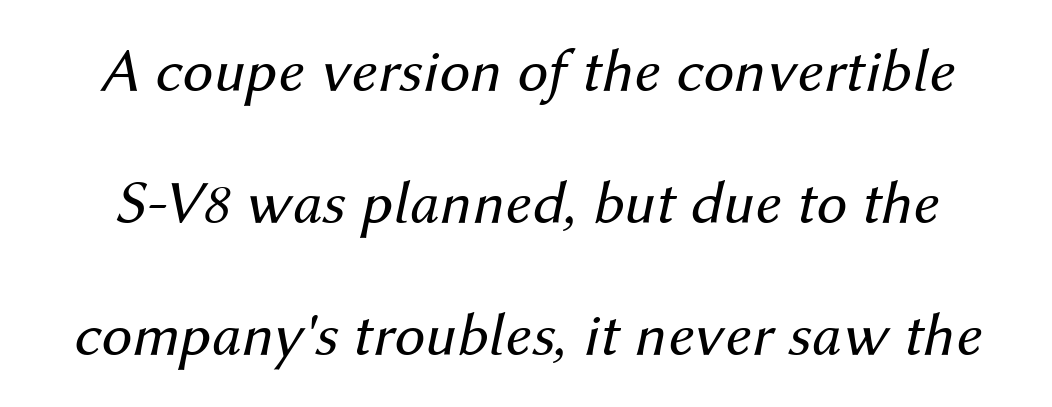
Proportional: the letters do not fall into vertical columns. The gap between lines stays unmarked. Each word holds together tightly as a unit, with standard inter-letter gaps. Whoever set this chose breathing room over compactness in the vertical rhythm. These glyphs show unthickened strokes, regular width or finer.
